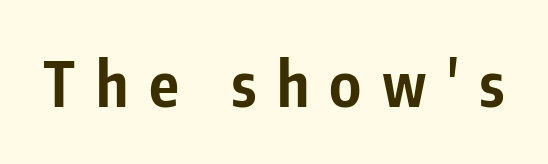
The image shows 62 px bold, condensed sans-serif type, upright; set unusually wide letter spacing (+0.33 em), not underlined; low stroke contrast and a medium x-height.
